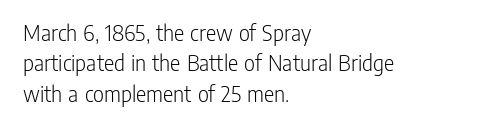
{"italic": "no", "bold": "no", "underline": "no", "align": "left", "line_spacing": "normal", "line_spacing_ratio": 1.27, "letter_spacing": "normal", "letter_spacing_em": 0.0, "glyph_px": 24}
